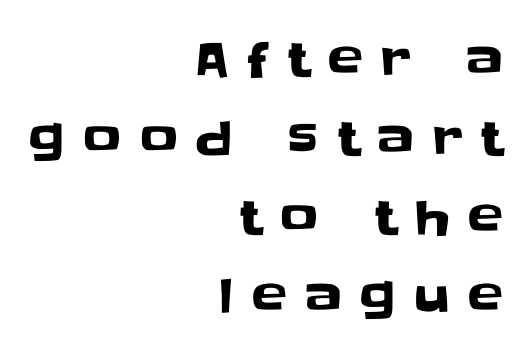
The image shows 47 px sans-serif type, upright; set right-aligned, normal line spacing (1.68x), unusually wide letter spacing (+0.39 em), not underlined; low stroke contrast and a large x-height.
